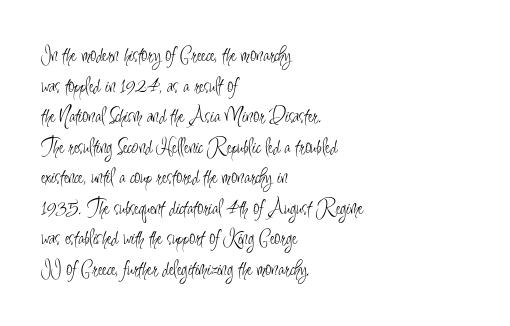
The image shows 22 px text type; set left-aligned, normal line spacing (1.39x), normal letter spacing, not underlined.
